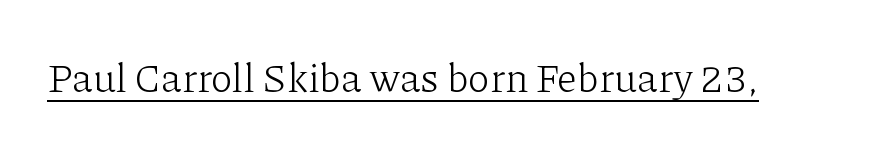
Q: Is the text bold? A: No.
Q: Is the text italic (slanted)? A: No, it is upright.
Q: Is the typeface a serif or a sans-serif typeface? A: Serif.
Q: Is the text underlined? A: Yes.
Q: Is the spacing between letters normal or unusually wide? A: Normal.
Q: Width (condensed, normal, or wide)? A: Normal.
Q: Stroke contrast? A: Low.
Q: x-height? A: Medium.
Q: Monospaced? A: No.
